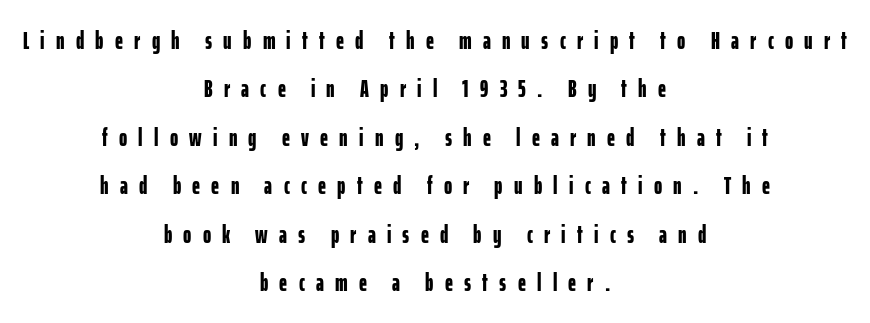
Q: Is the text bold? A: Yes.
Q: Is the text italic (slanted)? A: No, it is upright.
Q: Is the text underlined? A: No.
Q: How is the paragraph aligned? A: Centered.
Q: Is the spacing between letters normal or unusually wide? A: Unusually wide.
Q: Is the spacing between lines tight, normal or loose? A: Loose.
